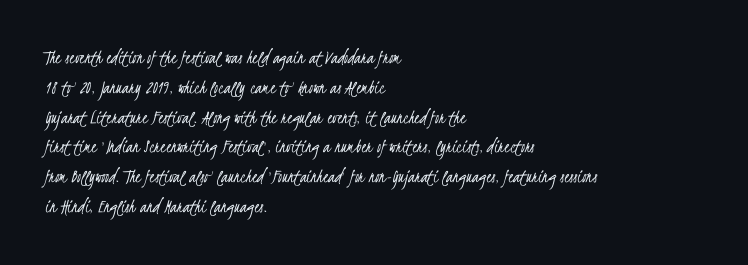
Reading down the block, your eye returns to a fixed left position each line. A normal amount of white space separates one row of letters from the next. Counters stay open thanks to moderate or lighter strokes. Lines of text with bare space underneath. The line texture is even and compact thanks to regular tracking.
